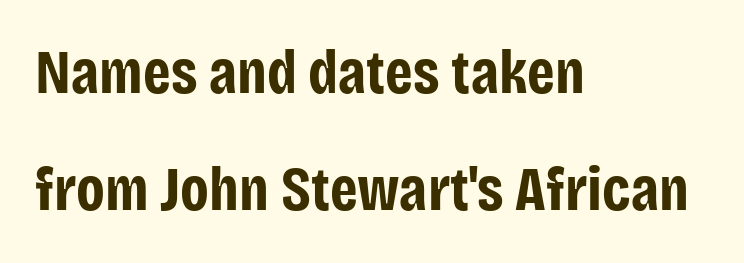
Q: Is the text bold? A: Yes.
Q: Is the text italic (slanted)? A: No, it is upright.
Q: Is the typeface a serif or a sans-serif typeface? A: Sans-serif.
Q: Is the text underlined? A: No.
Q: How is the paragraph aligned? A: Left-aligned.
Q: Is the spacing between letters normal or unusually wide? A: Normal.
Q: Width (condensed, normal, or wide)? A: Condensed.
Q: Stroke contrast? A: Low.
Q: x-height? A: Large.
Q: Monospaced? A: No.
